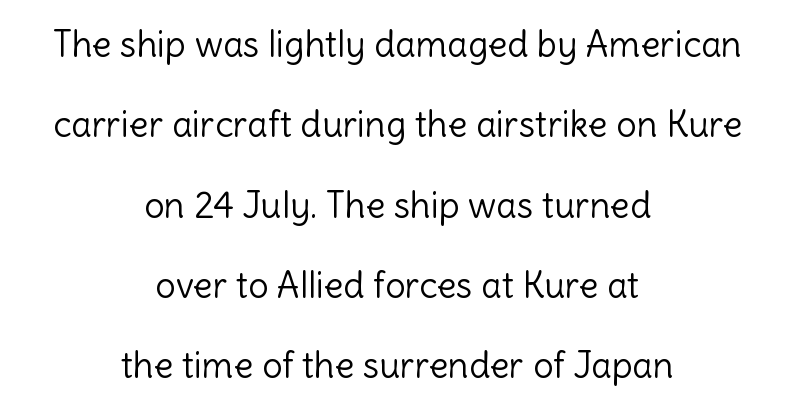
The image shows 36 px light sans-serif type, upright; set centered, loose line spacing (2.23x), normal letter spacing, not underlined; a medium x-height.
